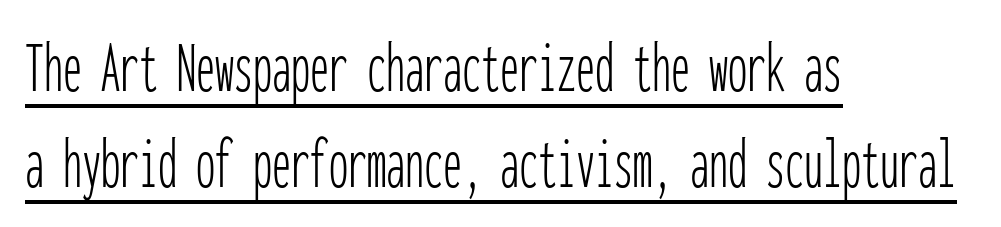
Q: Is the text bold? A: No.
Q: Is the text italic (slanted)? A: No, it is upright.
Q: Is the typeface a serif or a sans-serif typeface? A: Sans-serif.
Q: Is the text underlined? A: Yes.
Q: How is the paragraph aligned? A: Left-aligned.
Q: Is the spacing between letters normal or unusually wide? A: Normal.
Q: Is the spacing between lines tight, normal or loose? A: Normal.
Q: Width (condensed, normal, or wide)? A: Condensed.
Q: Stroke contrast? A: Low.
Q: x-height? A: Medium.
Q: Monospaced? A: Yes.
